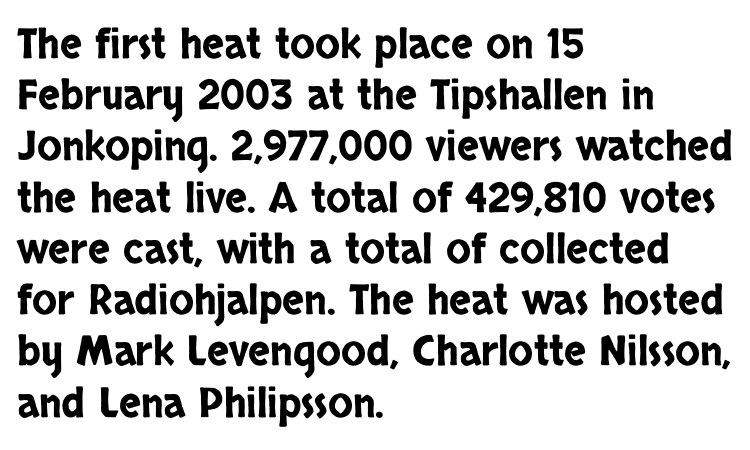
The image shows 41 px condensed sans-serif type, upright; set left-aligned, normal line spacing (1.25x), normal letter spacing, not underlined; low stroke contrast and a large x-height.
